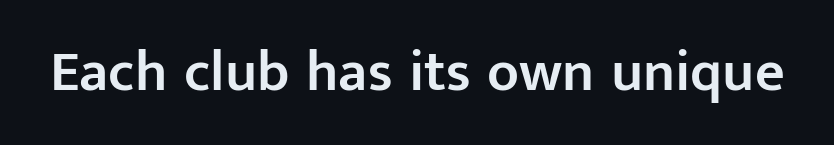
Nobody touched the tracking dial on this one. Firm but not heavy-handed strokes: this text is semibold. The glyphs in this specimen are sans serif. The lettering stays uniformly vertical, giving the passage a roman look. Letters rest on an invisible, unmarked baseline. Varying glyph widths throughout — classic text-font behaviour.
